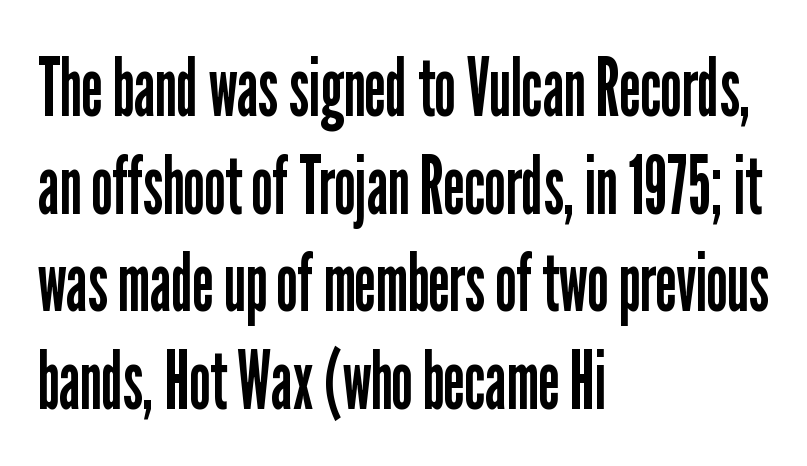
Q: Is the text bold? A: No.
Q: Is the text italic (slanted)? A: No, it is upright.
Q: Is the typeface a serif or a sans-serif typeface? A: Sans-serif.
Q: Is the text underlined? A: No.
Q: How is the paragraph aligned? A: Left-aligned.
Q: Is the spacing between letters normal or unusually wide? A: Normal.
Q: Width (condensed, normal, or wide)? A: Condensed.
Q: Stroke contrast? A: Low.
Q: x-height? A: Medium.
Q: Monospaced? A: No.
